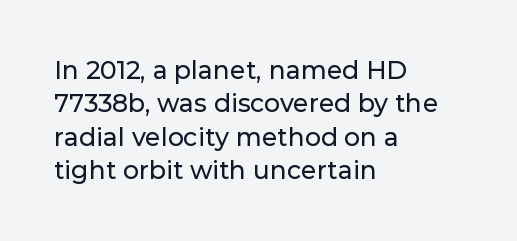
{"italic": "no", "underline": "no", "align": "left", "line_spacing": "normal", "line_spacing_ratio": 1.34, "letter_spacing": "normal", "letter_spacing_em": 0.0, "glyph_px": 25}
